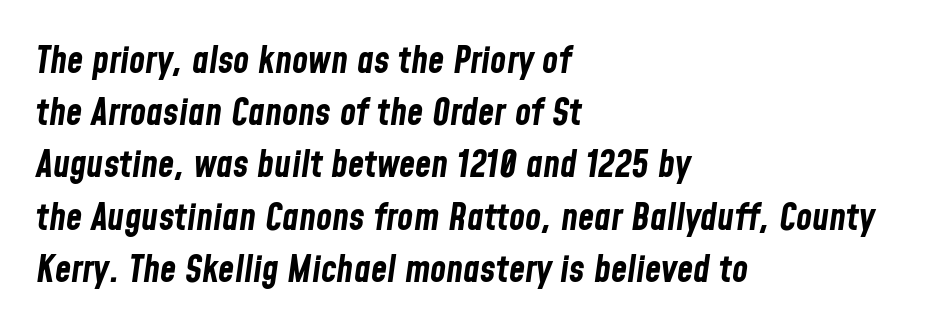
{"italic": "yes", "lean": "right", "slant_degrees": 8, "bold": "yes", "weight": "bold", "width": "condensed", "stroke_contrast": "low", "x_height": "medium", "monospaced": "no", "underline": "no", "align": "left", "line_spacing": "normal", "line_spacing_ratio": 1.41, "letter_spacing": "normal", "letter_spacing_em": 0.0, "glyph_px": 37}
